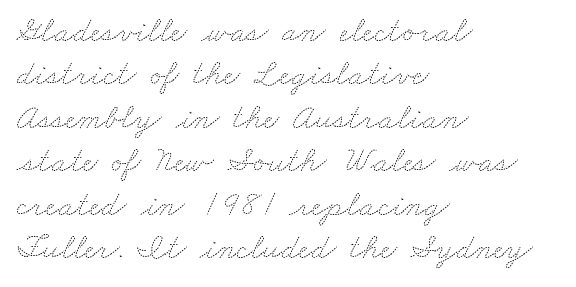
The image shows 35 px thin, wide type; set left-aligned, line spacing 1.24x, normal letter spacing, not underlined; medium stroke contrast and a small x-height.
